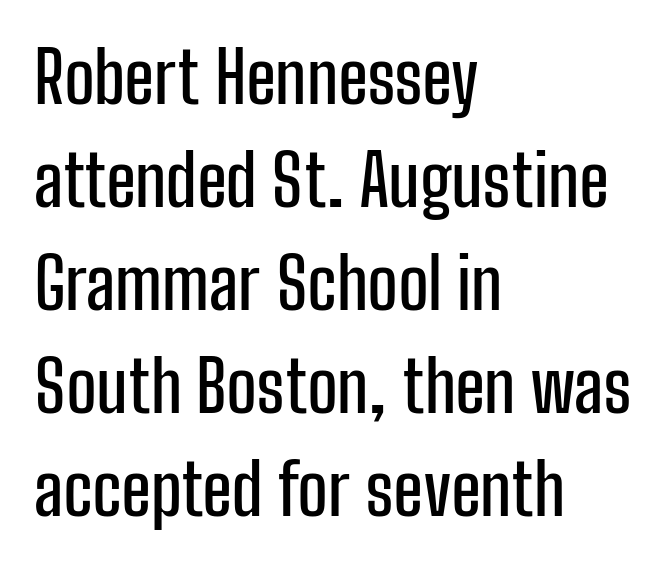
Q: Is the text italic (slanted)? A: No, it is upright.
Q: Is the typeface a serif or a sans-serif typeface? A: Sans-serif.
Q: Is the text underlined? A: No.
Q: How is the paragraph aligned? A: Left-aligned.
Q: Is the spacing between letters normal or unusually wide? A: Normal.
Q: Is the spacing between lines tight, normal or loose? A: Normal.
Q: Width (condensed, normal, or wide)? A: Condensed.
Q: Stroke contrast? A: Low.
Q: x-height? A: Medium.
Q: Monospaced? A: No.
